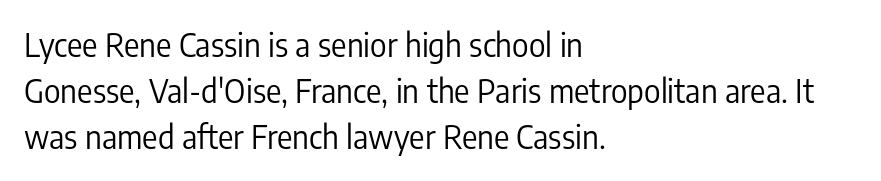
The rendering uses natural spacing where letterforms have individual widths. Layout note: lines flush left. What stands out about the letter spacing? Nothing — it is the standard amount. Regular leading.
